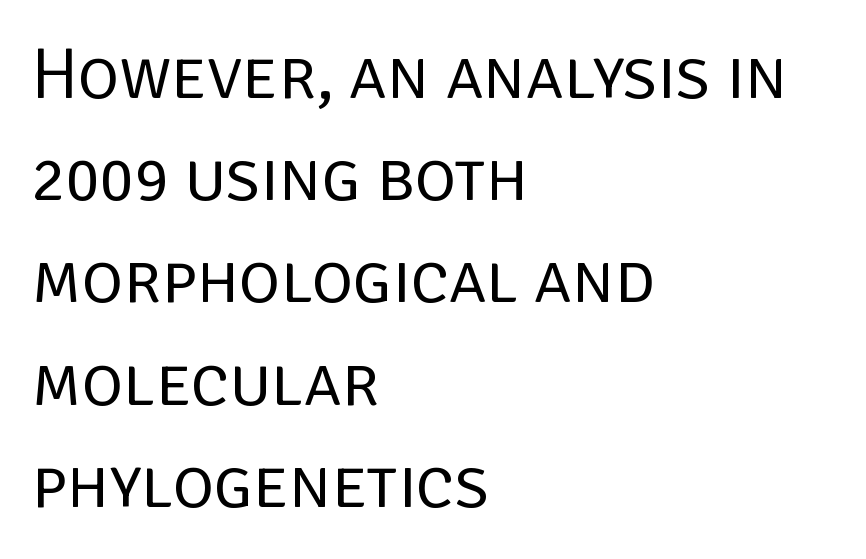
Q: Is the text bold? A: No.
Q: Is the text italic (slanted)? A: No, it is upright.
Q: Is the typeface a serif or a sans-serif typeface? A: Sans-serif.
Q: Is the text underlined? A: No.
Q: How is the paragraph aligned? A: Left-aligned.
Q: Is the spacing between letters normal or unusually wide? A: Normal.
Q: Is the spacing between lines tight, normal or loose? A: Normal.
Q: Width (condensed, normal, or wide)? A: Normal.
Q: Stroke contrast? A: Low.
Q: x-height? A: Large.
Q: Monospaced? A: No.
